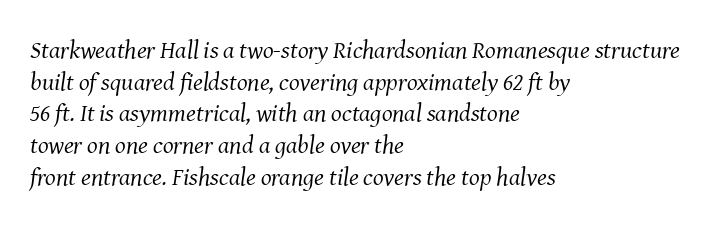
The image shows 25 px text type, italic (leaning right); set left-aligned, normal line spacing (1.27x), normal letter spacing, not underlined.
